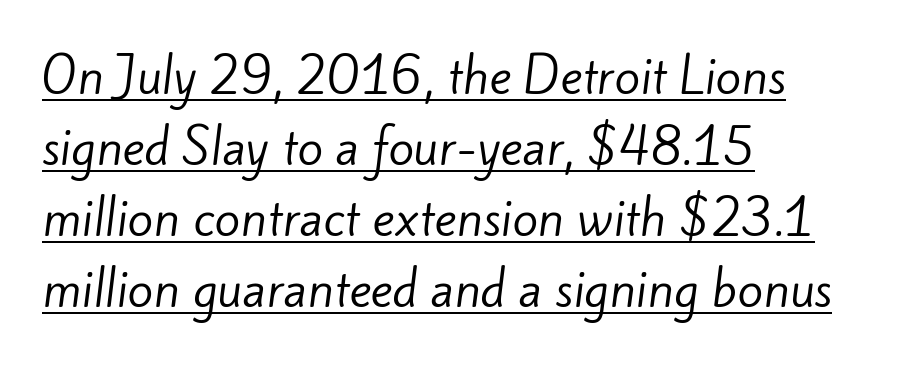
Glance below the letters and you will spot a drawn line. The face looks like a standard text weight, possibly lighter. If you drew a ruler down the left edge, every line would touch it. The face used here is a sans, in the tradition of grotesques and geometrics. In terms of letterspacing, this is plain default setting.
